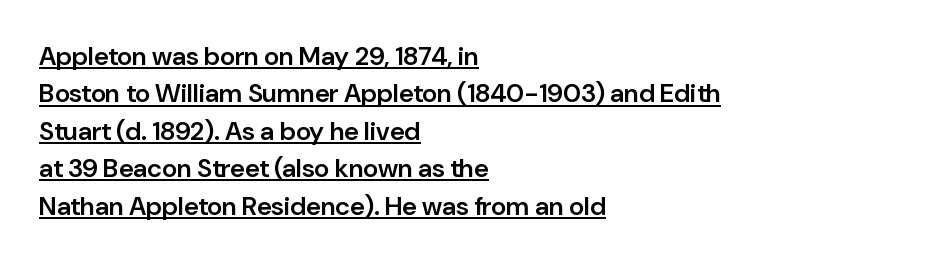
{"italic": "no", "bold": "semi", "underline": "yes", "align": "left", "line_spacing": "normal", "line_spacing_ratio": 1.44, "letter_spacing": "normal", "letter_spacing_em": 0.0, "glyph_px": 26}
